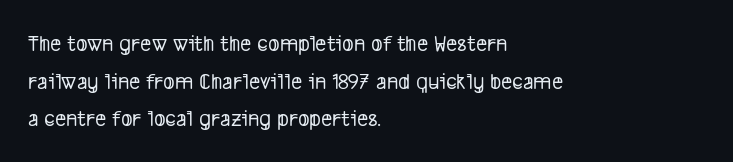
The image shows 24 px text type; set left-aligned, normal line spacing (1.57x), normal letter spacing, not underlined.
